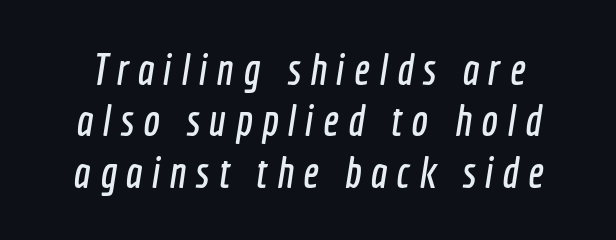
Does the type have serifs? No, each stem ends abruptly. Descenders are the only things crossing below the line. The rendering uses natural spacing where letterforms have individual widths. Honestly, the letter spacing is so wide it's the main thing you notice.
